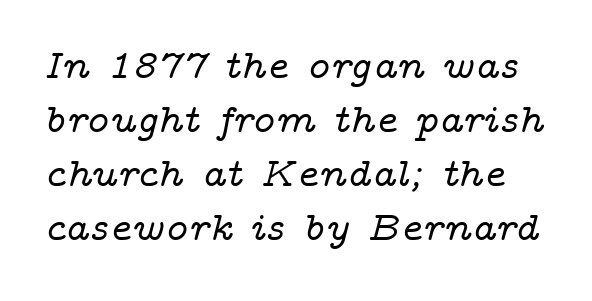
The type is set solid horizontally, with unmodified tracking. Glance below the letters and you will spot only blank space. These lines were composed using italics. The passage shown is typeset with a serif family. The rendering uses a moderate line-height, typical for paragraphs. Each letter keeps its own natural width here, so spacing adapts to shape.
